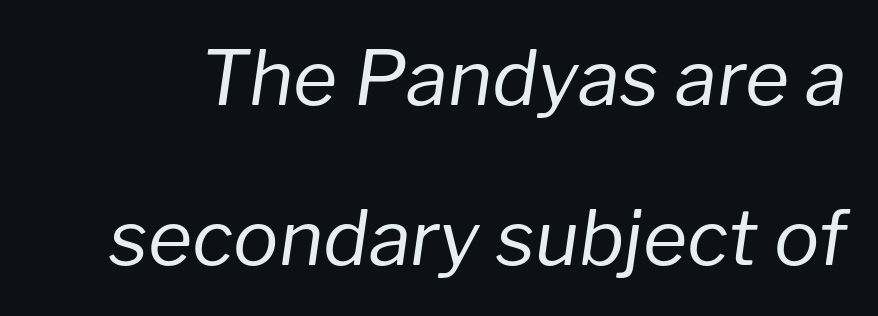
Note the varied advance widths — an 'i' is clearly narrower than an 'm'. Underline: absent. The designer dialed line spacing up above the default. Every character sits at an angle, as italics do. Caption: standard tracking, unaltered.
